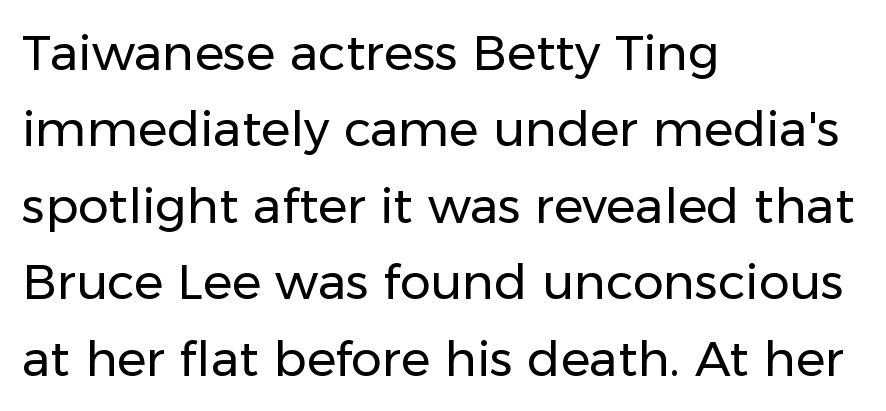
Vertical spacing — default. Weight: not bold — regular or lighter. Words appear dense and cohesive because spacing is normal. These lines are set flush left with a ragged right edge. The words here are not underlined.
